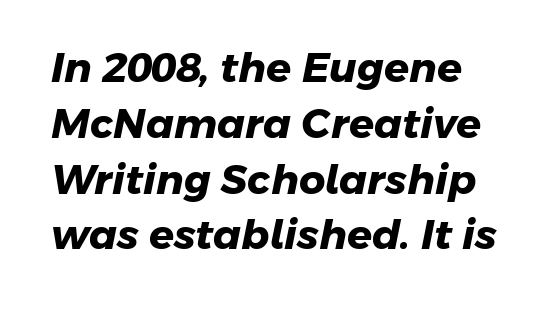
Q: Is the text bold? A: Yes.
Q: Is the typeface a serif or a sans-serif typeface? A: Sans-serif.
Q: Is the text underlined? A: No.
Q: Is the spacing between letters normal or unusually wide? A: Normal.
Q: Is the spacing between lines tight, normal or loose? A: Normal.
Q: Width (condensed, normal, or wide)? A: Normal.
Q: Stroke contrast? A: Low.
Q: x-height? A: Medium.
Q: Monospaced? A: No.
